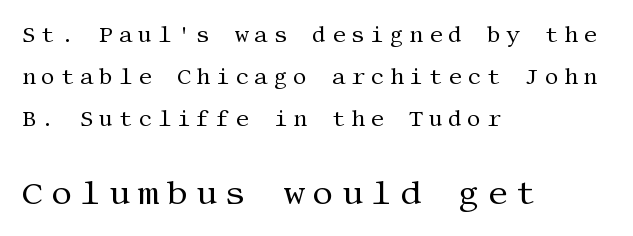
The image shows 33 px regular-weight serif type, upright; set left-aligned, loose line spacing (1.91x), unusually wide letter spacing (+0.24 em), not underlined; the second (bottom) block is 1.5x larger; medium stroke contrast and a large x-height.
